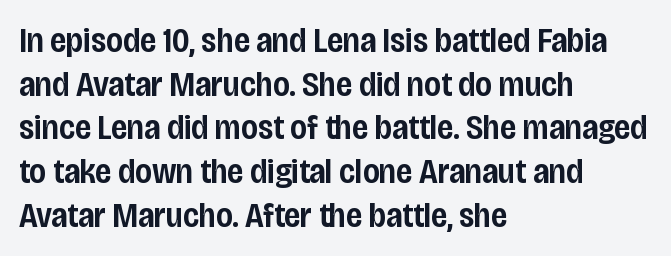
Q: Is the text bold? A: Semi-bold.
Q: Is the text italic (slanted)? A: No, it is upright.
Q: Is the typeface a serif or a sans-serif typeface? A: Sans-serif.
Q: Is the text underlined? A: No.
Q: How is the paragraph aligned? A: Left-aligned.
Q: Is the spacing between letters normal or unusually wide? A: Normal.
Q: Is the spacing between lines tight, normal or loose? A: Normal.
Q: Width (condensed, normal, or wide)? A: Condensed.
Q: Stroke contrast? A: Low.
Q: x-height? A: Large.
Q: Monospaced? A: No.
